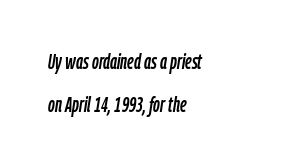
The image shows 21 px text type, italic (leaning right); set left-aligned, loose line spacing (2.07x), normal letter spacing, not underlined.
